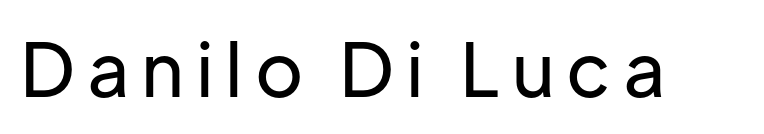
The image shows 74 px sans-serif type, upright; set not underlined; low stroke contrast and a medium x-height.
